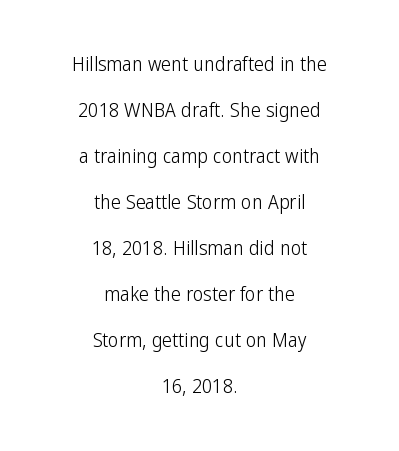
The image shows 20 px text type, upright; set centered, loose line spacing (2.3x), normal letter spacing, not underlined.
